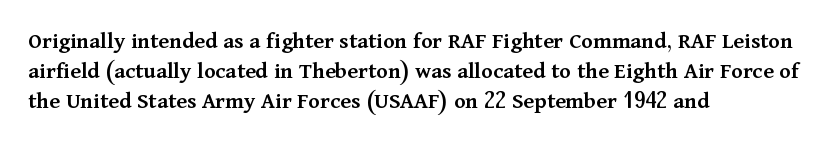
Unmarked baselines from the first word to the last. The leading is moderate, giving the passage an even texture. A bit beefed up — I'd call it semibold rather than bold. Horizontal alignment here is leftward, the default for most running prose. Style check: upright. Honestly, the letter spacing is just normal — you wouldn't notice it.
